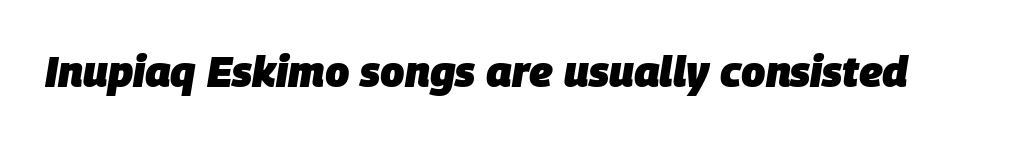
Q: Is the text bold? A: Yes.
Q: Is the text italic (slanted)? A: Yes, it leans right by about 9 degrees.
Q: Is the text underlined? A: No.
Q: Is the spacing between letters normal or unusually wide? A: Normal.
Q: Width (condensed, normal, or wide)? A: Normal.
Q: Stroke contrast? A: Low.
Q: x-height? A: Large.
Q: Monospaced? A: No.
